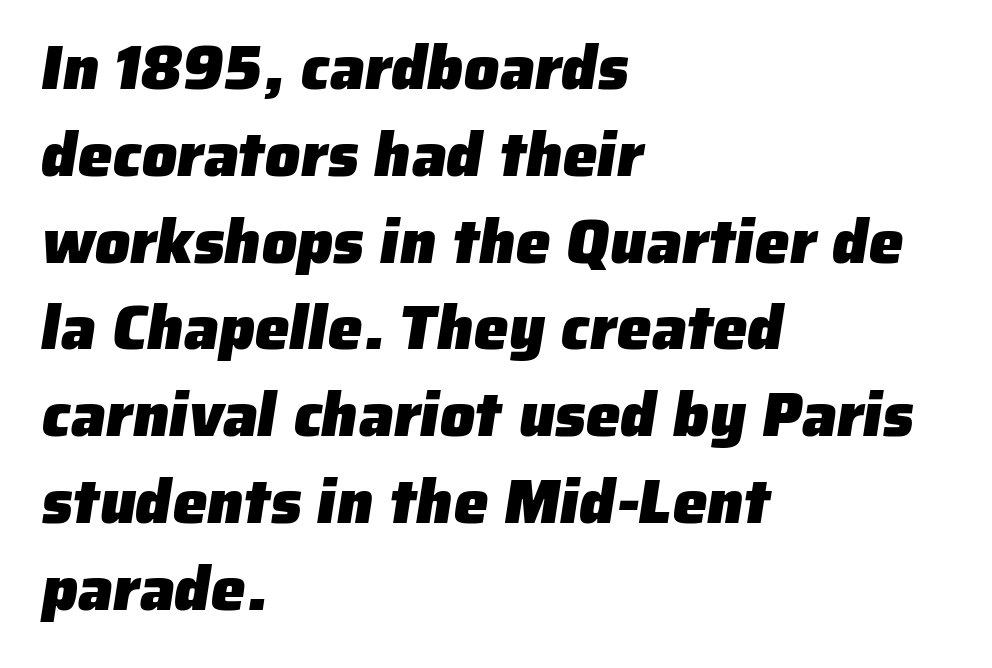
{"serif": "no", "bold": "yes", "weight": "heavy", "width": "normal", "stroke_contrast": "low", "x_height": "medium", "monospaced": "no", "underline": "no", "align": "left", "line_spacing": "normal", "line_spacing_ratio": 1.4, "letter_spacing": "normal", "letter_spacing_em": 0.0, "glyph_px": 62}
